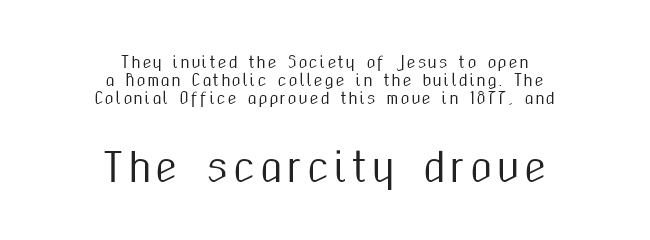
The image shows 40 px condensed sans-serif type, upright; set centered, tight line spacing (1.12x), not underlined; the second (bottom) block is 2.5x larger; medium stroke contrast and a medium x-height.
